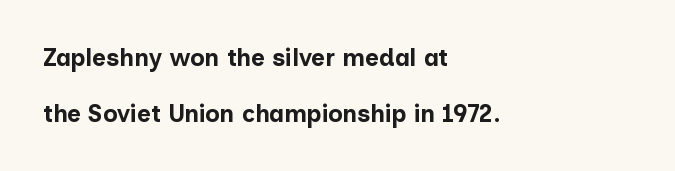
The image shows 24 px bold type, upright; set left-aligned, loose line spacing (2.33x), normal letter spacing, not underlined.
